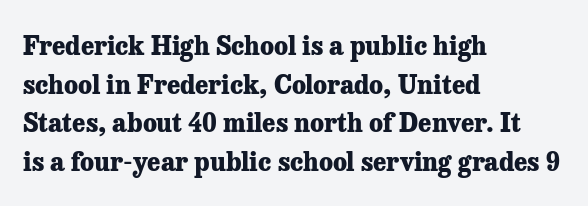
Q: Is the text bold? A: Yes.
Q: Is the text italic (slanted)? A: No, it is upright.
Q: Is the text underlined? A: No.
Q: How is the paragraph aligned? A: Left-aligned.
Q: Is the spacing between letters normal or unusually wide? A: Normal.
Q: Is the spacing between lines tight, normal or loose? A: Normal.
